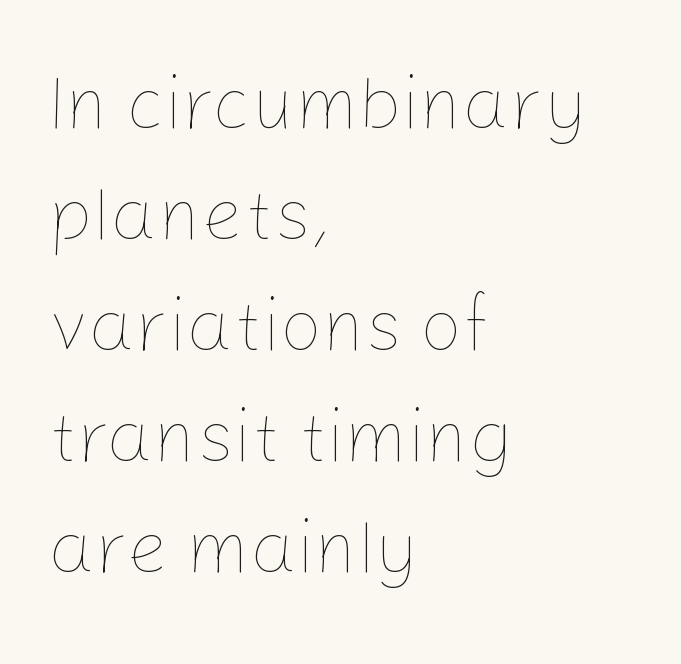
The rendering anchors every line to the left-hand side. Regular leading. The rendering uses natural spacing where letterforms have individual widths. Does extra space separate the letters? No, they use regular spacing. Decoration check: the copy has no underline. Upright lettering throughout.
